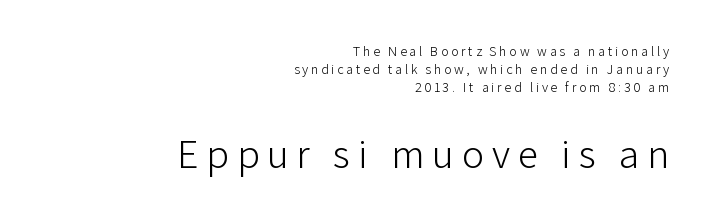
The image shows 41 px light sans-serif type, upright; set right-aligned, normal line spacing (1.29x), not underlined; the second (bottom) block is 2.93x larger; low stroke contrast and a medium x-height.
